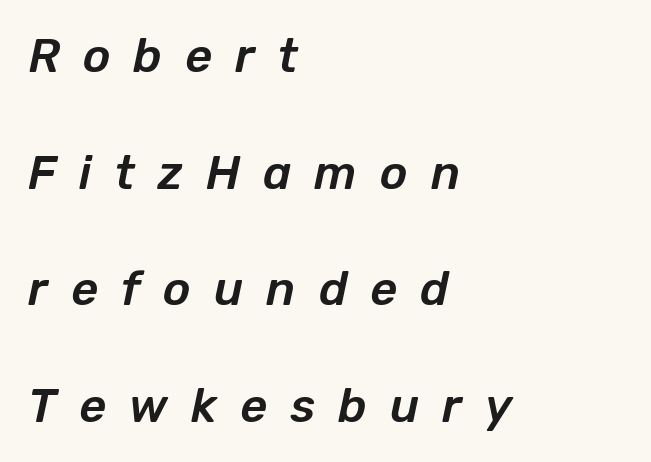
The image shows 47 px text type, italic (leaning right); set left-aligned, loose line spacing (2.48x), unusually wide letter spacing (+0.49 em), not underlined; low stroke contrast and a medium x-height.
